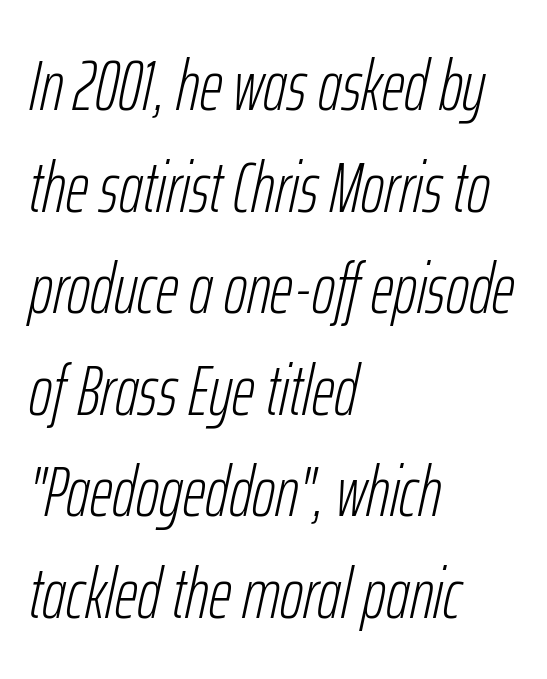
The image shows 71 px light, condensed type, italic (leaning right); set left-aligned, normal line spacing (1.43x), normal letter spacing, not underlined; low stroke contrast and a medium x-height.
